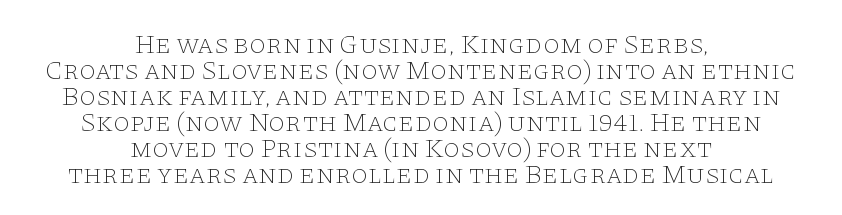
{"italic": "no", "bold": "no", "underline": "no", "align": "center", "line_spacing": "tight", "line_spacing_ratio": 0.96, "letter_spacing": "normal", "letter_spacing_em": 0.0, "glyph_px": 27}
